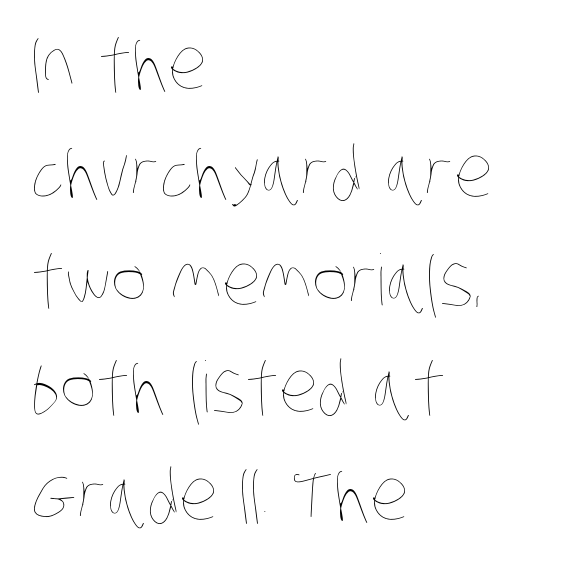
The image shows 70 px thin, condensed type; set left-aligned, normal line spacing (1.54x), normal letter spacing, not underlined; low stroke contrast and a large x-height.
